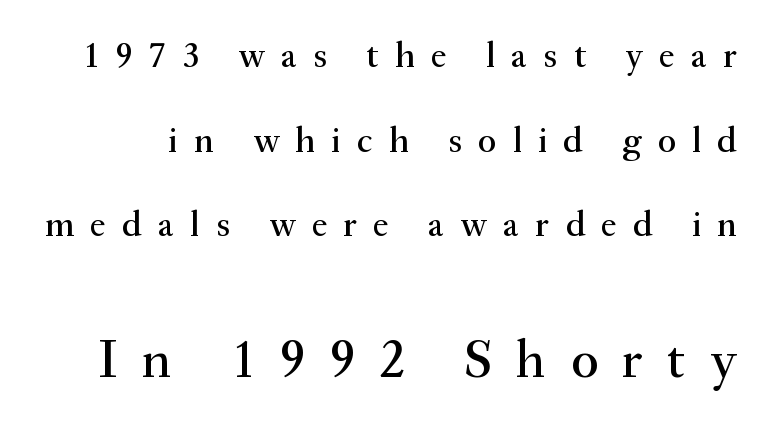
{"serif": "yes", "italic": "no", "width": "normal", "stroke_contrast": "medium", "x_height": "small", "monospaced": "no", "underline": "no", "line_spacing": "loose", "line_spacing_ratio": 2.35, "letter_spacing": "wide", "letter_spacing_em": 0.45, "larger_block": "second", "size_ratio": 1.5, "glyph_px": 54}
